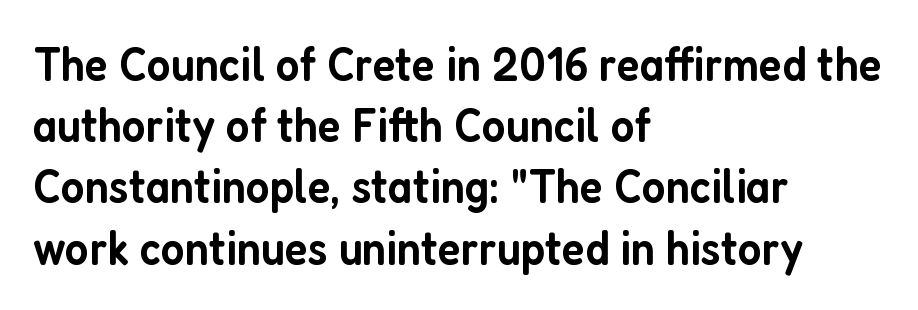
Q: Is the text bold? A: Semi-bold.
Q: Is the text italic (slanted)? A: No, it is upright.
Q: Is the typeface a serif or a sans-serif typeface? A: Sans-serif.
Q: Is the text underlined? A: No.
Q: How is the paragraph aligned? A: Left-aligned.
Q: Is the spacing between letters normal or unusually wide? A: Normal.
Q: Is the spacing between lines tight, normal or loose? A: Normal.
Q: Width (condensed, normal, or wide)? A: Condensed.
Q: Stroke contrast? A: Low.
Q: x-height? A: Medium.
Q: Monospaced? A: No.
